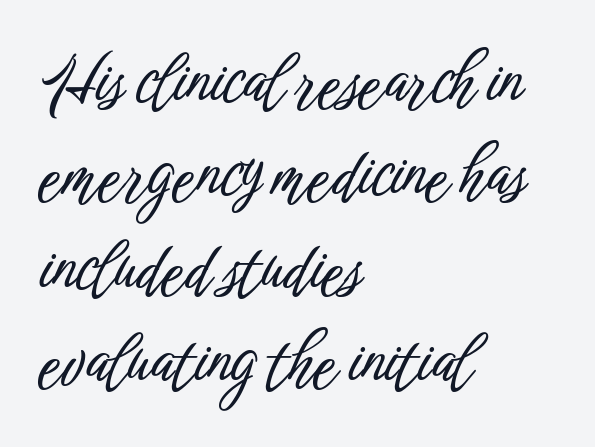
To sum up the face: it is a sans, with no serifs. Each letter keeps its own natural width here, so spacing adapts to shape. Is there much room between lines? A standard amount, neither cramped nor airy.
